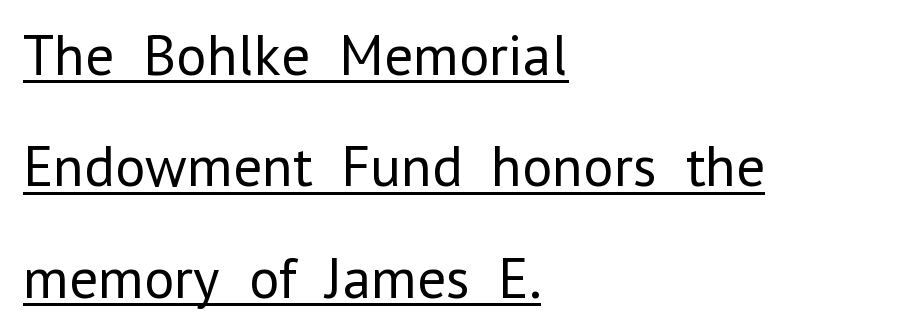
Q: Is the text bold? A: No.
Q: Is the text italic (slanted)? A: No, it is upright.
Q: Is the typeface a serif or a sans-serif typeface? A: Sans-serif.
Q: Is the text underlined? A: Yes.
Q: How is the paragraph aligned? A: Left-aligned.
Q: Is the spacing between letters normal or unusually wide? A: Normal.
Q: Is the spacing between lines tight, normal or loose? A: Loose.
Q: Width (condensed, normal, or wide)? A: Normal.
Q: Stroke contrast? A: Low.
Q: x-height? A: Medium.
Q: Monospaced? A: No.
